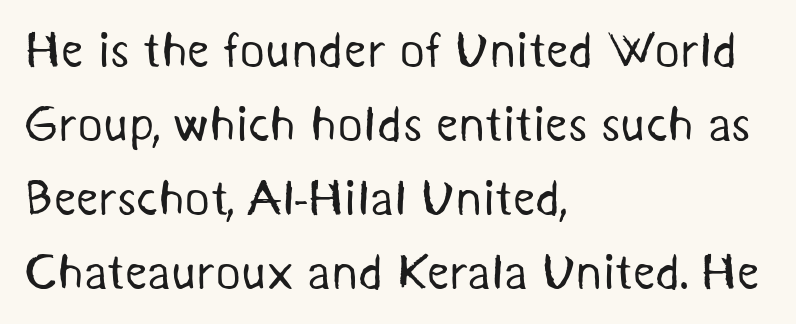
The letterforms sit at book weight or below. A classic flush-left, rag-right setting is used for this passage. Think of a printed novel: that variable character pitch is what you see here. Vertically, the passage feels balanced, rows spaced as you'd expect. Words float on clear page, feet unadorned. Nothing unusual about the tracking: characters are spaced as the font intends.
